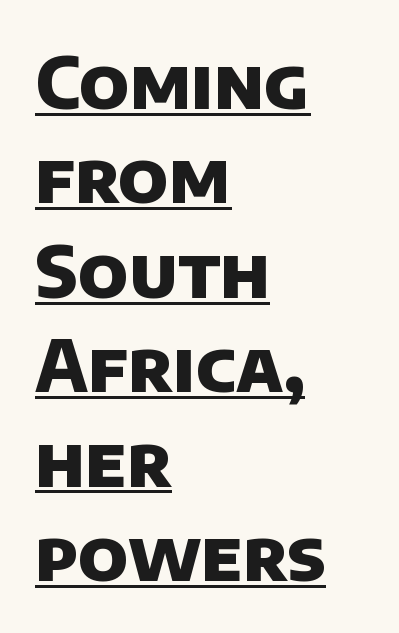
{"serif": "no", "bold": "yes", "weight": "heavy", "width": "normal", "stroke_contrast": "low", "x_height": "large", "monospaced": "no", "underline": "yes", "align": "left", "line_spacing": "normal", "line_spacing_ratio": 1.33, "letter_spacing": "normal", "letter_spacing_em": 0.0, "glyph_px": 71}
